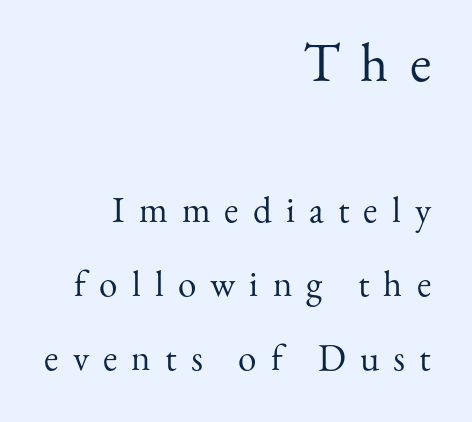
Inter-character spacing is expanded well beyond the font's built-in metrics. Look at the bottom of the vertical strokes: they flare into serifs here. Quick note: interline space is abundant. Underlining? Definitely not there. Is there any slant? The stems are plumb.
